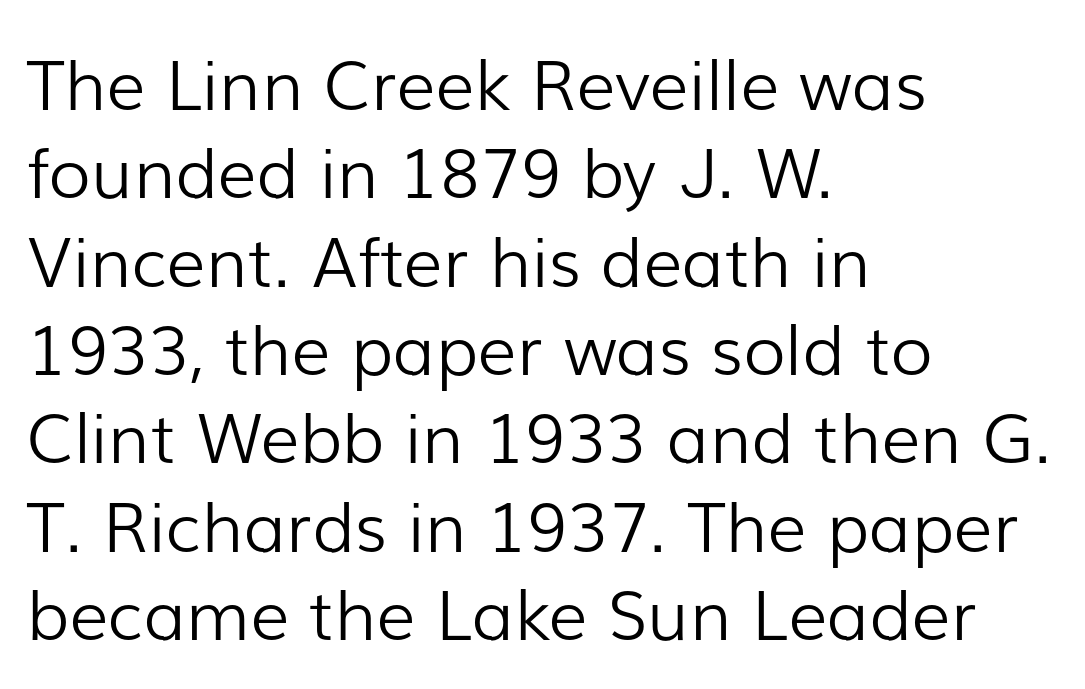
The image shows 69 px light sans-serif type, upright; set left-aligned, normal line spacing (1.28x), normal letter spacing, not underlined; low stroke contrast and a medium x-height.
